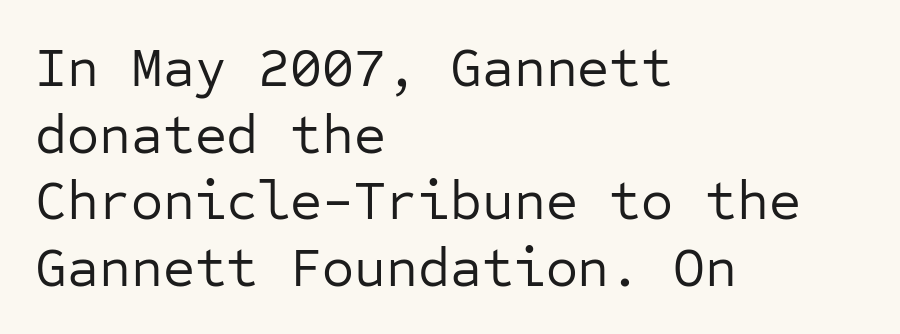
{"serif": "no", "italic": "no", "bold": "no", "weight": "regular", "width": "normal", "stroke_contrast": "low", "x_height": "medium", "monospaced": "yes", "underline": "no", "align": "left", "line_spacing_ratio": 1.21, "letter_spacing": "normal", "letter_spacing_em": 0.0, "glyph_px": 55}
